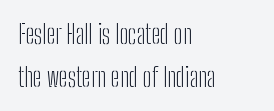
The image shows 26 px text type, upright; set left-aligned, normal line spacing (1.65x), normal letter spacing, not underlined.
